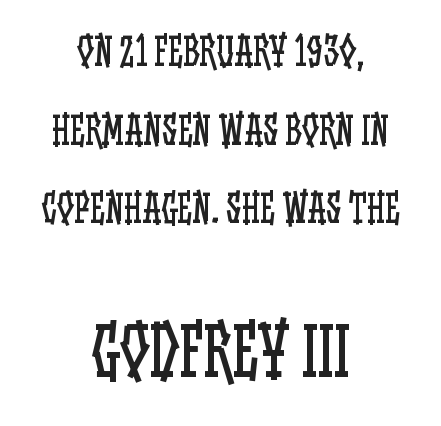
{"italic": "no", "bold": "no", "weight": "regular", "width": "condensed", "stroke_contrast": "low", "x_height": "large", "monospaced": "no", "underline": "no", "align": "center", "line_spacing": "loose", "line_spacing_ratio": 2.07, "letter_spacing": "normal", "letter_spacing_em": 0.0, "larger_block": "second", "size_ratio": 1.74, "glyph_px": 66}
